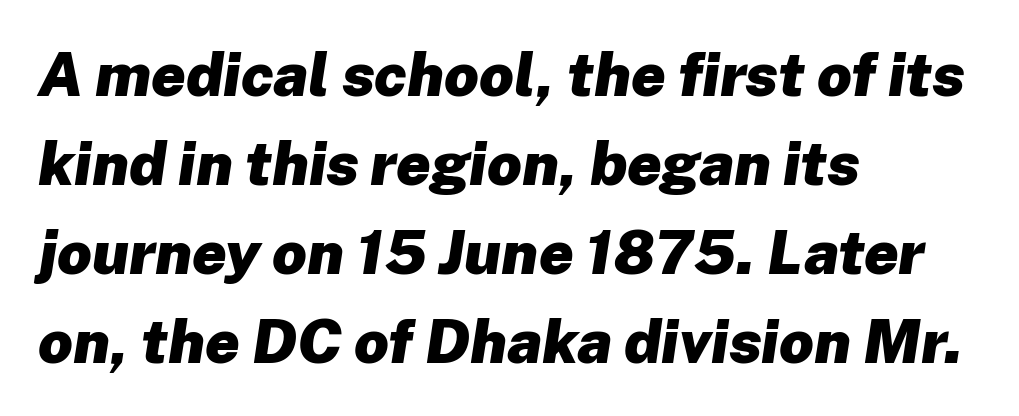
The image shows 61 px heavy type, italic (leaning right); set left-aligned, normal line spacing (1.46x), normal letter spacing, not underlined; low stroke contrast and a medium x-height.
